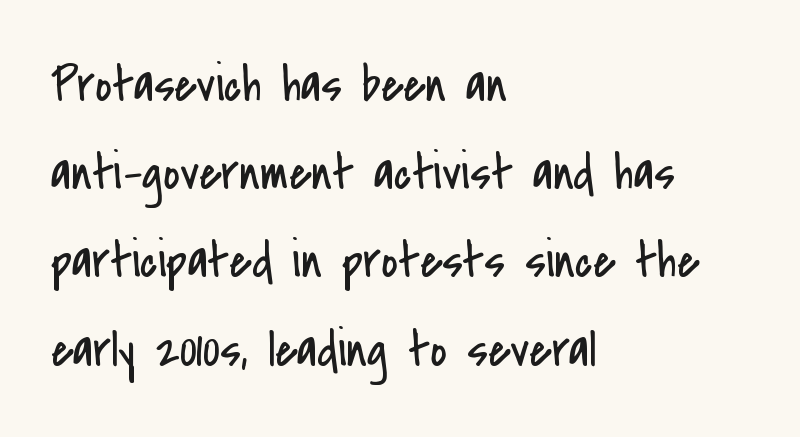
{"serif": "no", "italic": "no", "bold": "no", "weight": "regular", "width": "condensed", "stroke_contrast": "low", "x_height": "small", "monospaced": "no", "underline": "no", "align": "left", "line_spacing_ratio": 1.73, "letter_spacing": "normal", "letter_spacing_em": 0.0, "glyph_px": 51}
